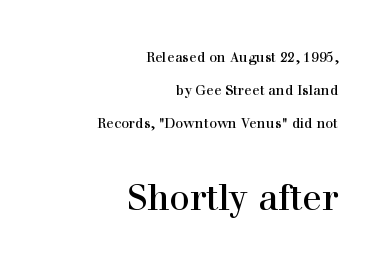
Q: Is the text italic (slanted)? A: No, it is upright.
Q: Is the typeface a serif or a sans-serif typeface? A: Serif.
Q: Is the text underlined? A: No.
Q: How is the paragraph aligned? A: Right-aligned.
Q: Is the spacing between letters normal or unusually wide? A: Normal.
Q: Is the spacing between lines tight, normal or loose? A: Loose.
Q: Which block of text is set in a larger size, the first (top) or the second (bottom)? A: The second (bottom) one.
Q: Width (condensed, normal, or wide)? A: Normal.
Q: x-height? A: Medium.
Q: Monospaced? A: No.
